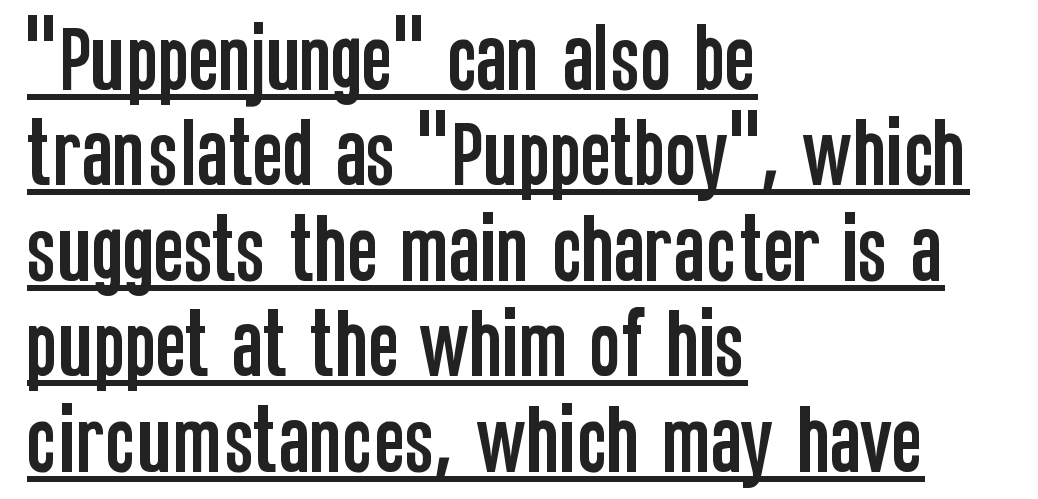
Q: Is the text italic (slanted)? A: No, it is upright.
Q: Is the typeface a serif or a sans-serif typeface? A: Sans-serif.
Q: Is the text underlined? A: Yes.
Q: How is the paragraph aligned? A: Left-aligned.
Q: Is the spacing between letters normal or unusually wide? A: Normal.
Q: Is the spacing between lines tight, normal or loose? A: Normal.
Q: Width (condensed, normal, or wide)? A: Condensed.
Q: Stroke contrast? A: Low.
Q: x-height? A: Large.
Q: Monospaced? A: No.
